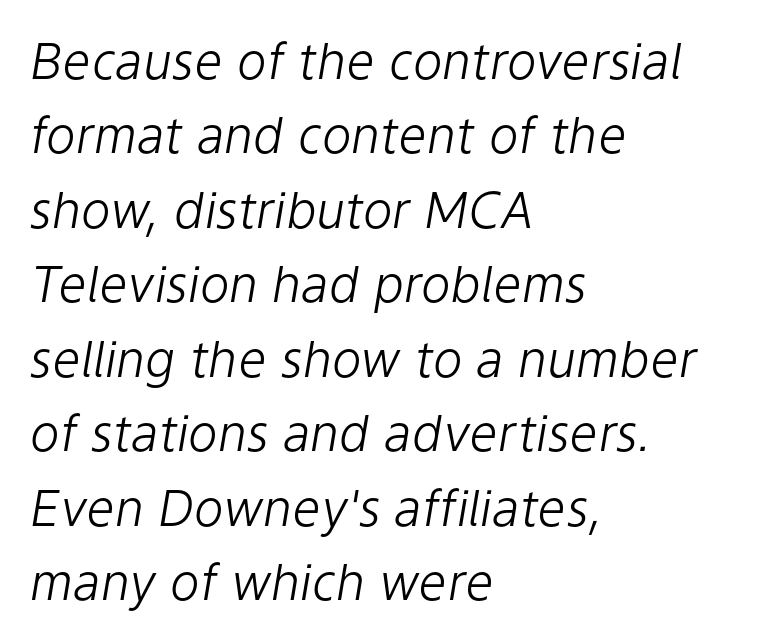
The image shows 50 px light type, italic (leaning right); set left-aligned, normal line spacing (1.49x), normal letter spacing, not underlined; low stroke contrast and a medium x-height.
